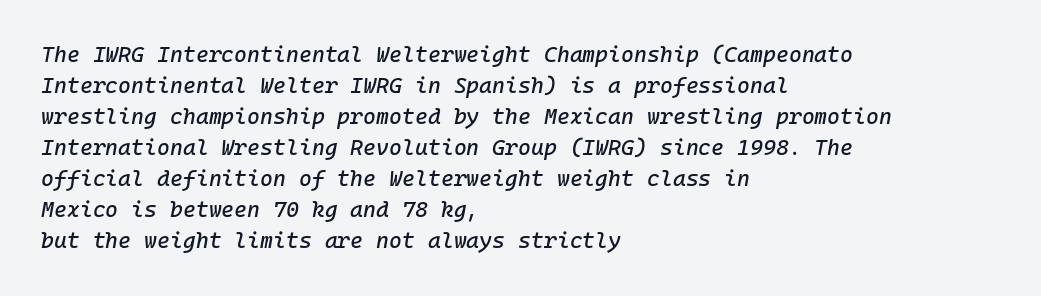
{"italic": "yes", "lean": "right", "slant_degrees": 10, "underline": "no", "align": "left", "line_spacing": "normal", "line_spacing_ratio": 1.41, "letter_spacing": "normal", "letter_spacing_em": 0.0, "glyph_px": 22}
